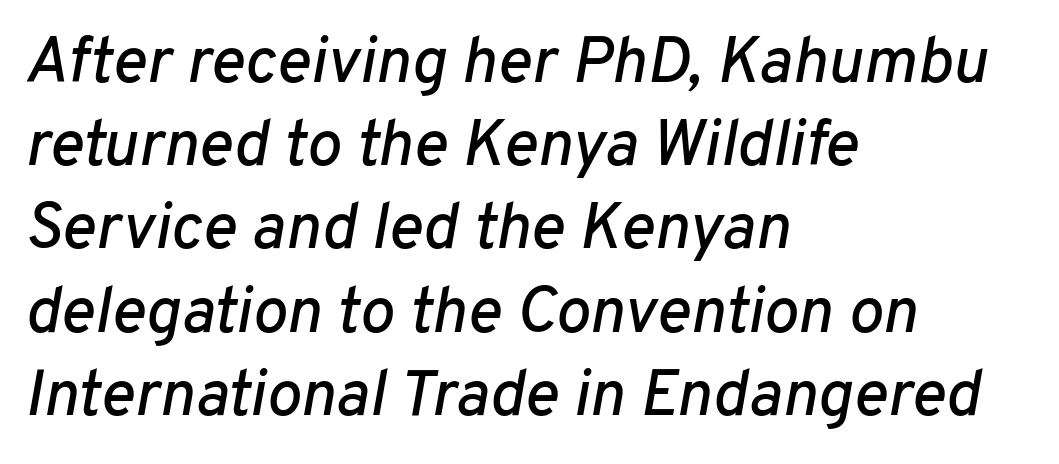
{"italic": "yes", "lean": "right", "slant_degrees": 10, "width": "normal", "stroke_contrast": "low", "x_height": "medium", "monospaced": "no", "underline": "no", "align": "left", "line_spacing": "normal", "line_spacing_ratio": 1.28, "letter_spacing": "normal", "letter_spacing_em": 0.0, "glyph_px": 65}
